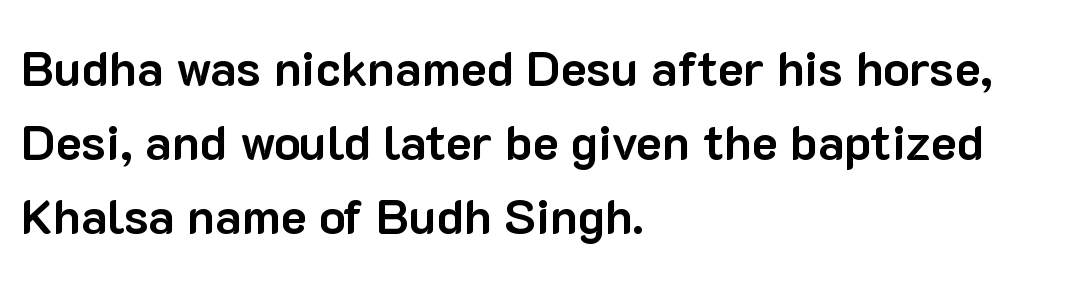
The rag falls on the right side of this text block. In terms of letterspacing, this is plain default setting. A clean baseline with only descenders dipping below it. Posture: straight, roman, zero tilt.
